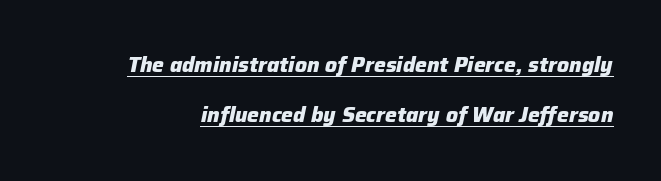
Q: Is the text bold? A: Yes.
Q: Is the text italic (slanted)? A: Yes, it leans right by about 12 degrees.
Q: Is the text underlined? A: Yes.
Q: Is the spacing between letters normal or unusually wide? A: Normal.
Q: Is the spacing between lines tight, normal or loose? A: Loose.
